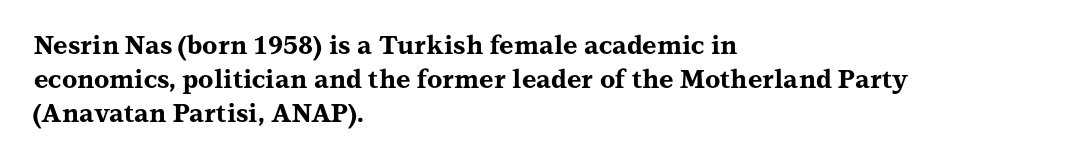
{"italic": "no", "bold": "yes", "underline": "no", "align": "left", "line_spacing": "normal", "line_spacing_ratio": 1.37, "letter_spacing": "normal", "letter_spacing_em": 0.0, "glyph_px": 25}
